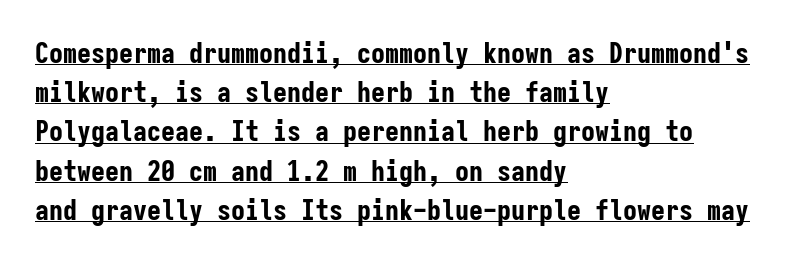
The image shows 28 px bold, condensed sans-serif type, upright, monospaced; set left-aligned, normal line spacing (1.4x), normal letter spacing, underlined; low stroke contrast and a medium x-height.
